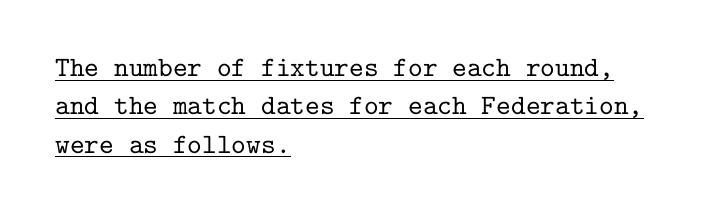
Unlike a clean sans, this face finishes its strokes with serifs. The letters stand straight up with perfectly vertical stems. Underline: present. The face used here is rendered with its standard letterfit. Do the characters align in a grid? Yes, the font is monospaced.
